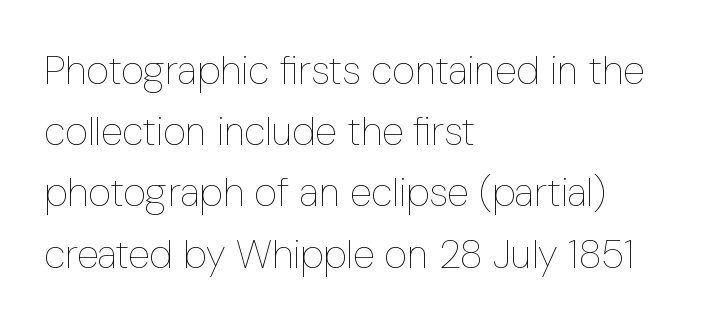
The image shows 40 px thin, condensed type, upright; set left-aligned, normal line spacing (1.53x), normal letter spacing, not underlined; low stroke contrast and a medium x-height.
